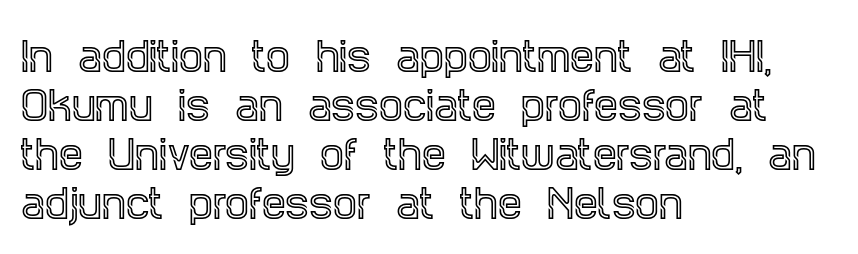
The image shows 38 px condensed serif type, upright; set left-aligned, normal line spacing (1.29x), normal letter spacing, not underlined; a large x-height.
